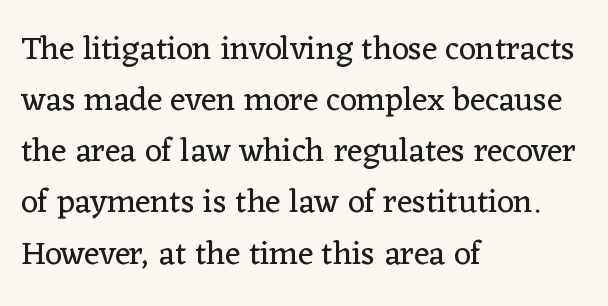
Q: Is the text bold? A: No.
Q: Is the text italic (slanted)? A: No, it is upright.
Q: Is the typeface a serif or a sans-serif typeface? A: Serif.
Q: Is the text underlined? A: No.
Q: How is the paragraph aligned? A: Left-aligned.
Q: Is the spacing between letters normal or unusually wide? A: Normal.
Q: Is the spacing between lines tight, normal or loose? A: Normal.
Q: Width (condensed, normal, or wide)? A: Normal.
Q: Stroke contrast? A: Low.
Q: x-height? A: Medium.
Q: Monospaced? A: No.
